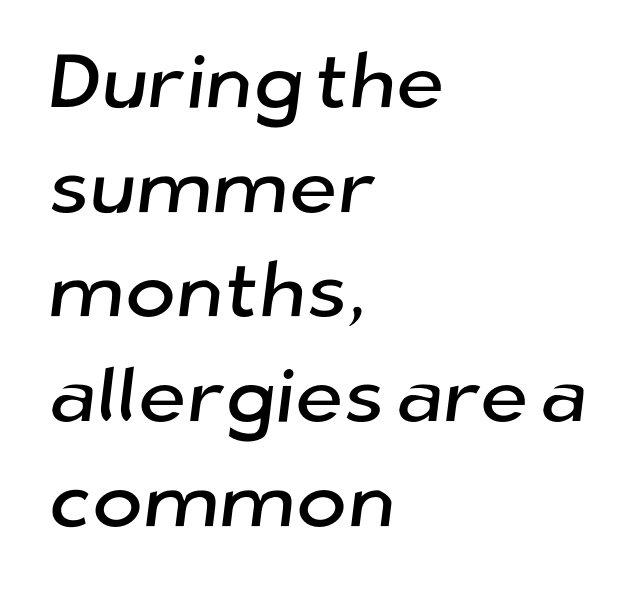
The image shows 77 px sans-serif type; set left-aligned, normal line spacing (1.36x), normal letter spacing, not underlined; low stroke contrast and a medium x-height.
